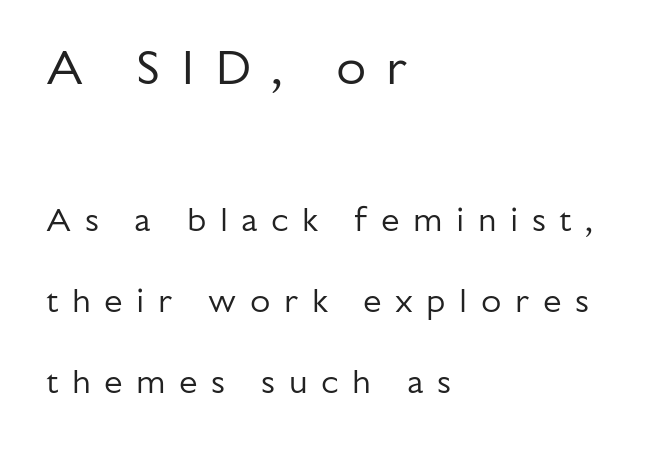
{"serif": "no", "italic": "no", "bold": "no", "weight": "regular", "width": "normal", "stroke_contrast": "low", "x_height": "medium", "monospaced": "no", "underline": "no", "align": "left", "line_spacing": "loose", "line_spacing_ratio": 2.46, "letter_spacing": "wide", "letter_spacing_em": 0.41, "larger_block": "first", "size_ratio": 1.48, "glyph_px": 49}
